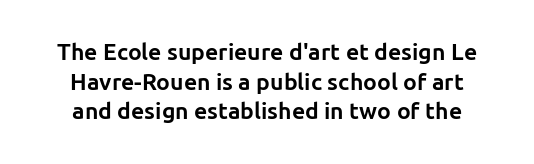
The image shows 23 px bold type, upright; set normal line spacing (1.29x), normal letter spacing, not underlined.
